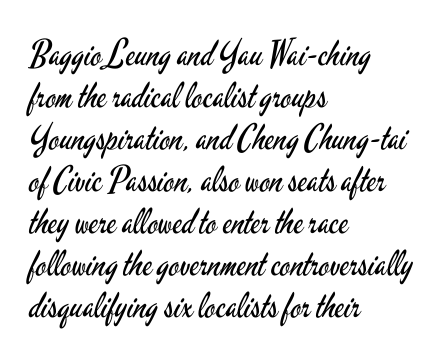
{"serif": "no", "bold": "no", "weight": "regular", "width": "condensed", "stroke_contrast": "low", "x_height": "small", "monospaced": "no", "underline": "no", "align": "left", "line_spacing_ratio": 1.2, "letter_spacing": "normal", "letter_spacing_em": 0.0, "glyph_px": 35}
